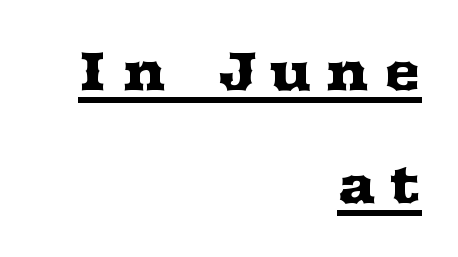
The image shows 55 px wide serif type, upright; set right-aligned, loose line spacing (2.06x), unusually wide letter spacing (+0.26 em), underlined; medium stroke contrast and a medium x-height.
